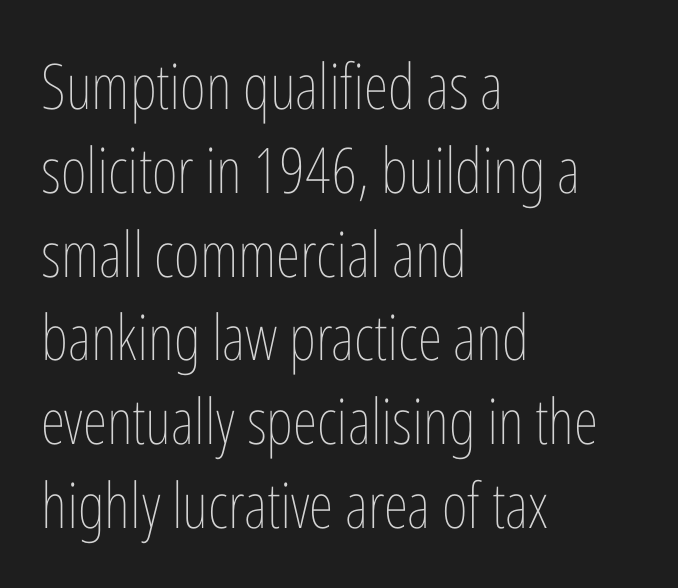
Q: Is the text bold? A: No.
Q: Is the text italic (slanted)? A: No, it is upright.
Q: Is the text underlined? A: No.
Q: How is the paragraph aligned? A: Left-aligned.
Q: Is the spacing between letters normal or unusually wide? A: Normal.
Q: Is the spacing between lines tight, normal or loose? A: Normal.
Q: Width (condensed, normal, or wide)? A: Condensed.
Q: Stroke contrast? A: Low.
Q: x-height? A: Medium.
Q: Monospaced? A: No.
